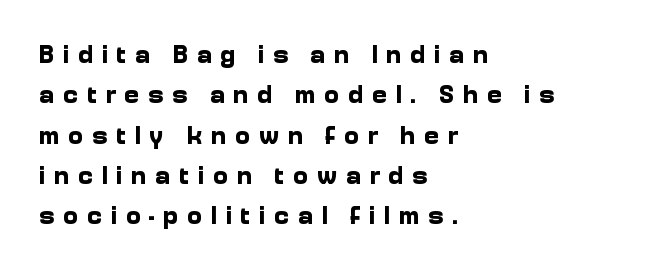
Q: Is the text bold? A: Yes.
Q: Is the text italic (slanted)? A: No, it is upright.
Q: Is the text underlined? A: No.
Q: How is the paragraph aligned? A: Left-aligned.
Q: Is the spacing between letters normal or unusually wide? A: Unusually wide.
Q: Is the spacing between lines tight, normal or loose? A: Normal.
